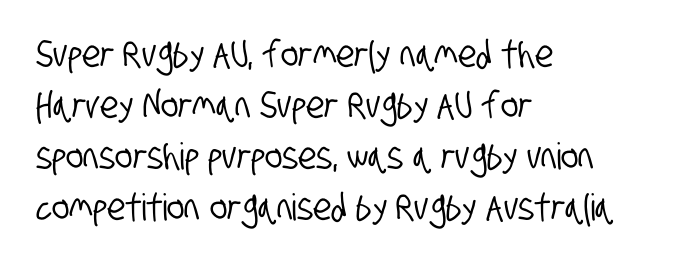
{"serif": "no", "width": "condensed", "stroke_contrast": "low", "x_height": "large", "monospaced": "no", "underline": "no", "align": "left", "line_spacing": "normal", "line_spacing_ratio": 1.38, "letter_spacing": "normal", "letter_spacing_em": 0.0, "glyph_px": 37}
